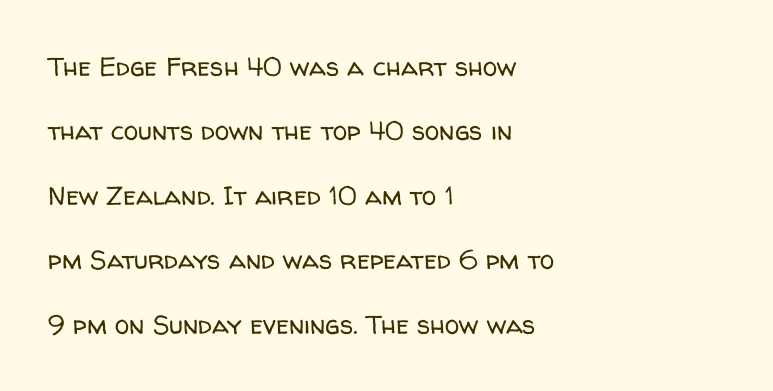
The image shows 26 px text type, upright; set left-aligned, loose line spacing (2.48x), normal letter spacing, not underlined.
